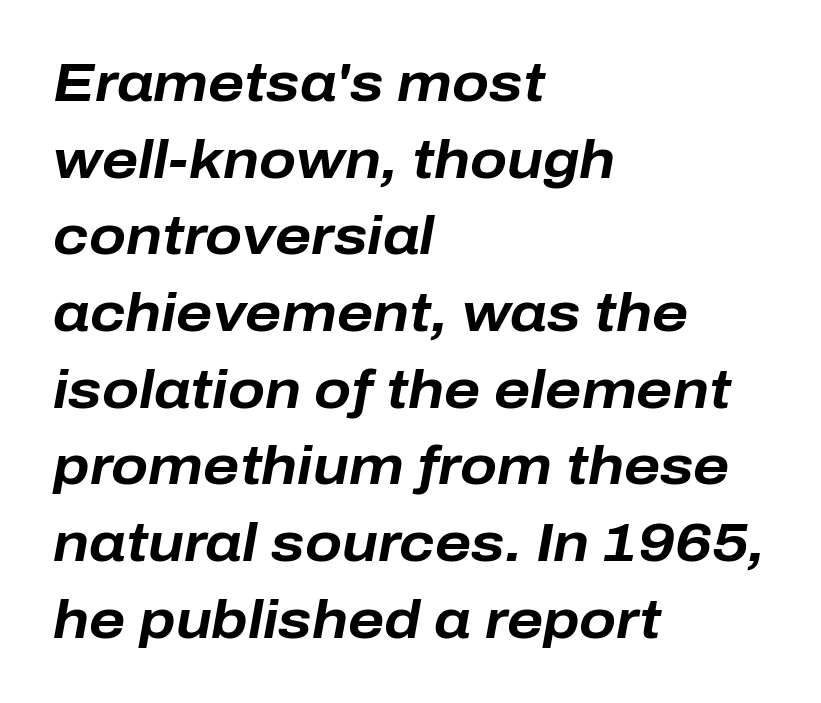
Q: Is the text bold? A: Yes.
Q: Is the text italic (slanted)? A: Yes, it leans right by about 10 degrees.
Q: Is the text underlined? A: No.
Q: How is the paragraph aligned? A: Left-aligned.
Q: Is the spacing between letters normal or unusually wide? A: Normal.
Q: Is the spacing between lines tight, normal or loose? A: Normal.
Q: Width (condensed, normal, or wide)? A: Normal.
Q: Stroke contrast? A: Low.
Q: x-height? A: Medium.
Q: Monospaced? A: No.
